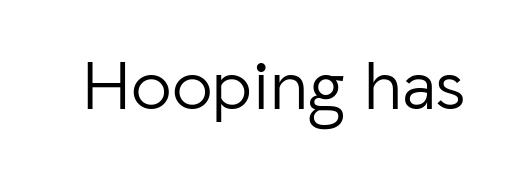
{"serif": "no", "italic": "no", "bold": "no", "weight": "light", "width": "normal", "stroke_contrast": "low", "x_height": "medium", "monospaced": "no", "underline": "no", "letter_spacing": "normal", "letter_spacing_em": 0.0, "glyph_px": 72}
